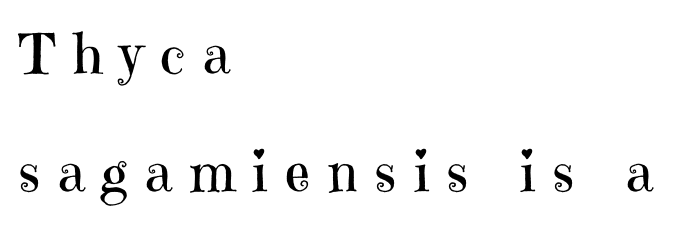
Q: Is the text bold? A: No.
Q: Is the text italic (slanted)? A: No, it is upright.
Q: Is the typeface a serif or a sans-serif typeface? A: Serif.
Q: Is the text underlined? A: No.
Q: How is the paragraph aligned? A: Left-aligned.
Q: Is the spacing between letters normal or unusually wide? A: Unusually wide.
Q: Is the spacing between lines tight, normal or loose? A: Loose.
Q: Width (condensed, normal, or wide)? A: Normal.
Q: Stroke contrast? A: High.
Q: x-height? A: Medium.
Q: Monospaced? A: No.
